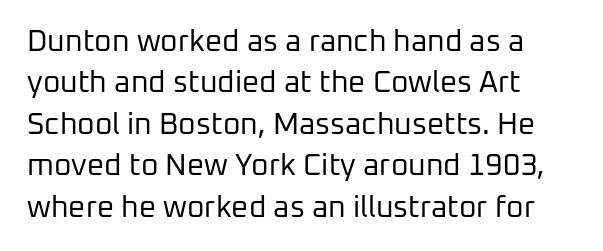
Any mark beneath the type? The region is blank. Ascenders rise straight up at ninety degrees. This sample uses a sans-serif face. The face used here is rendered with its standard letterfit.
